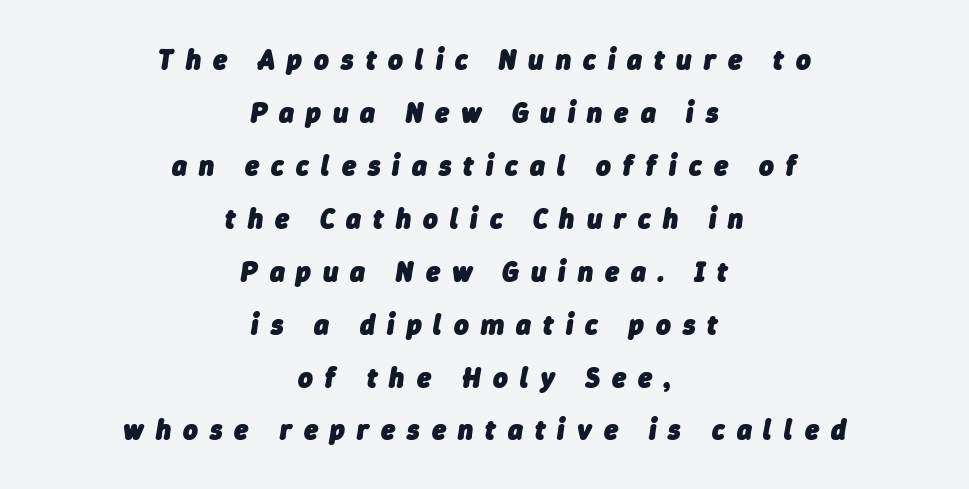
The image shows 28 px heavy type, italic (leaning right); set centered, line spacing 1.89x, unusually wide letter spacing (+0.43 em), not underlined; low stroke contrast and a medium x-height.
